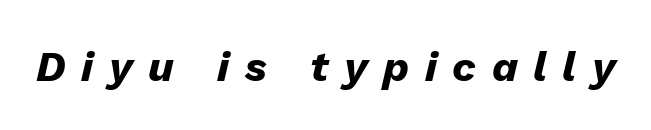
{"italic": "yes", "lean": "right", "slant_degrees": 13, "bold": "yes", "weight": "heavy", "width": "normal", "stroke_contrast": "low", "x_height": "medium", "monospaced": "no", "underline": "no", "letter_spacing": "wide", "letter_spacing_em": 0.37, "glyph_px": 42}
